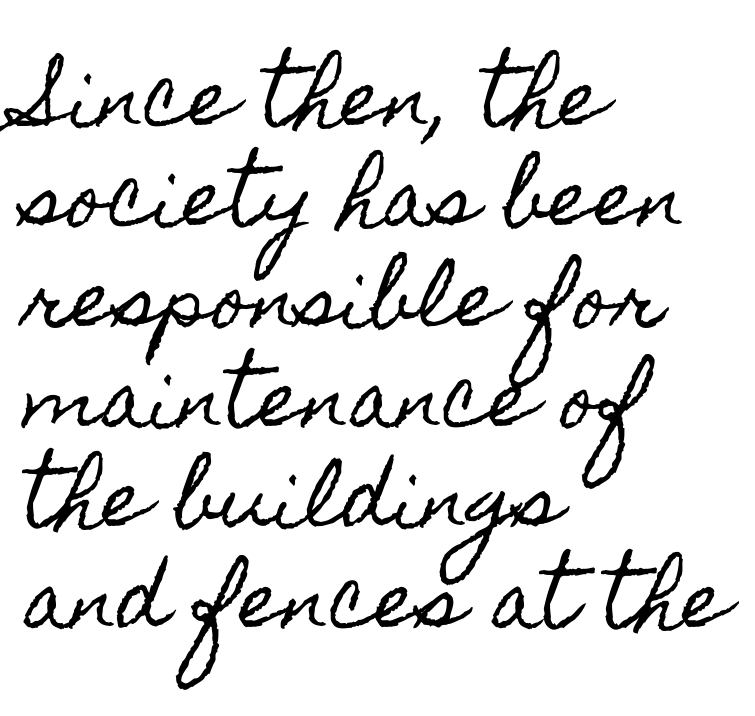
This sample has the flowing, uneven cadence of proportional lettering. Unmarked baselines from the first word to the last. These lines are set flush left with a ragged right edge. This sample uses plain, unmodified letter spacing.
